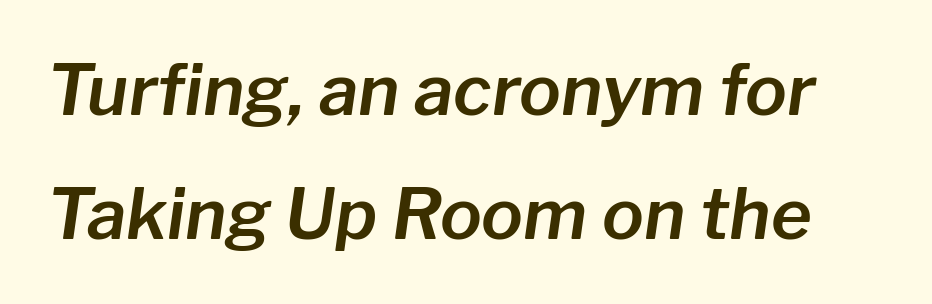
The image shows 70 px text type, italic (leaning right); set line spacing 1.77x, normal letter spacing, not underlined; low stroke contrast and a medium x-height.
